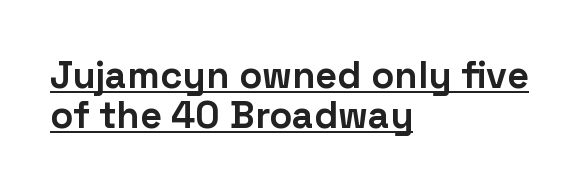
The image shows 38 px bold sans-serif type, upright; set left-aligned, tight line spacing (1.05x), normal letter spacing, underlined; low stroke contrast and a medium x-height.
